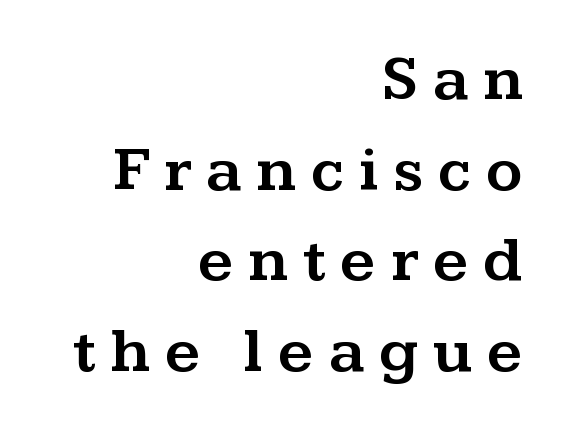
Inter-character spacing is expanded well beyond the font's built-in metrics. Is the block centered? No — it sits flush against the right margin. A typesetter would call this leading conventional body-copy spacing. The text was rendered using a seriffed face with decorative stroke endings.
